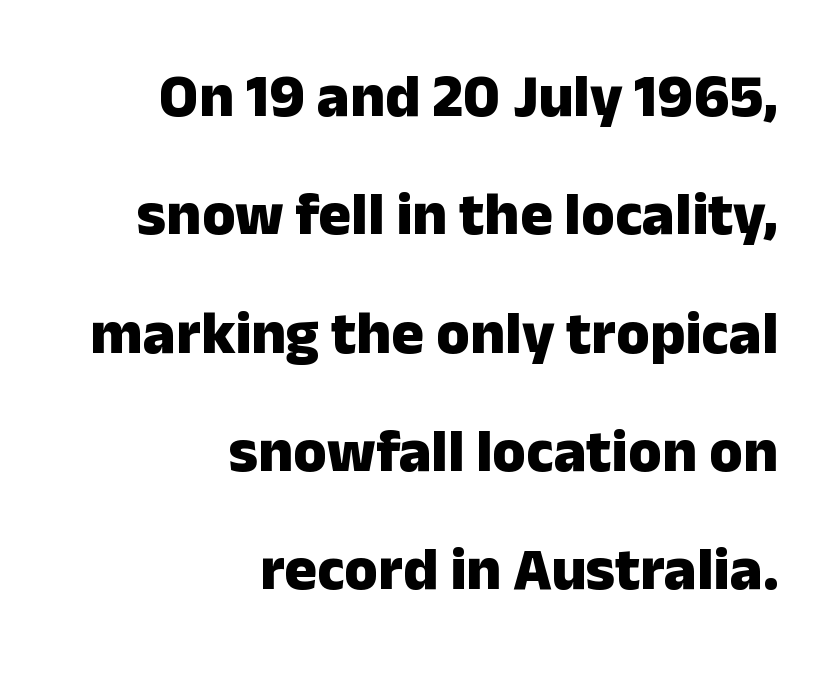
Each glyph is drawn with heavy, bold strokes. A typesetter would call this proportional, since set widths differ per character. What stands out about the letter spacing? Nothing — it is the standard amount. I'd call this a sans setting — the letters go barefoot. The foot of each line stays bare and open.
